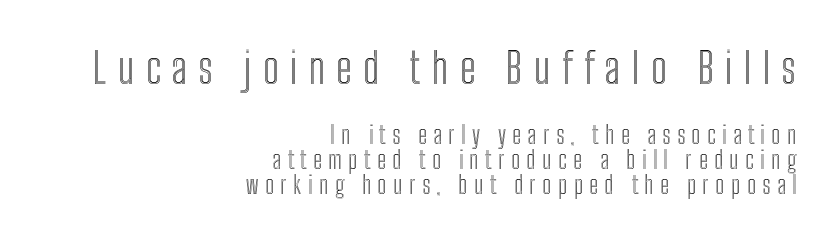
{"italic": "no", "width": "condensed", "x_height": "medium", "monospaced": "no", "underline": "no", "align": "right", "line_spacing": "tight", "line_spacing_ratio": 1.05, "letter_spacing": "wide", "letter_spacing_em": 0.27, "larger_block": "first", "size_ratio": 1.75, "glyph_px": 42}
